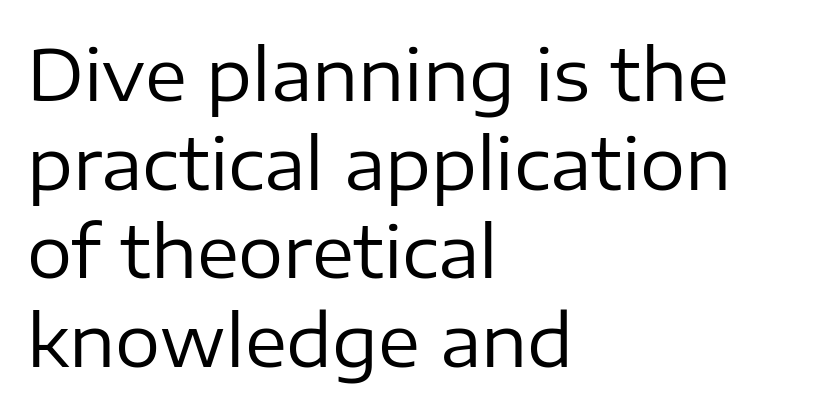
Upright lettering throughout. Tracking value appears to be zero — textbook default spacing. This sample has the flowing, uneven cadence of proportional lettering. Vertical stems look standard width or narrower in stroke. Is this a sans? Yes — the strokes have no serifs. The rows are spaced the way most documents space them.
